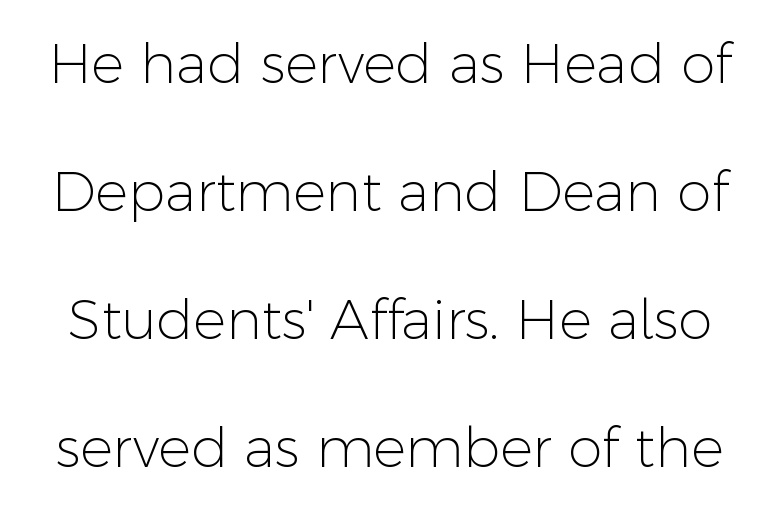
The image shows 55 px light sans-serif type, upright; set loose line spacing (2.33x), normal letter spacing, not underlined; low stroke contrast and a medium x-height.
